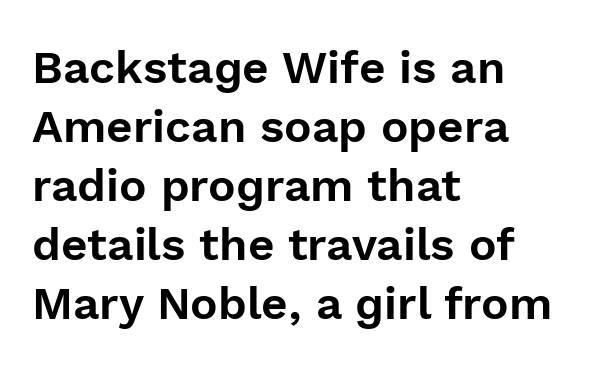
The image shows 46 px sans-serif type, upright; set left-aligned, normal line spacing (1.28x), normal letter spacing, not underlined; a medium x-height.
